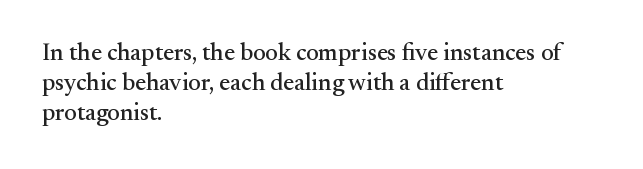
{"italic": "no", "underline": "no", "align": "left", "line_spacing_ratio": 1.24, "letter_spacing": "normal", "letter_spacing_em": 0.0, "glyph_px": 24}
